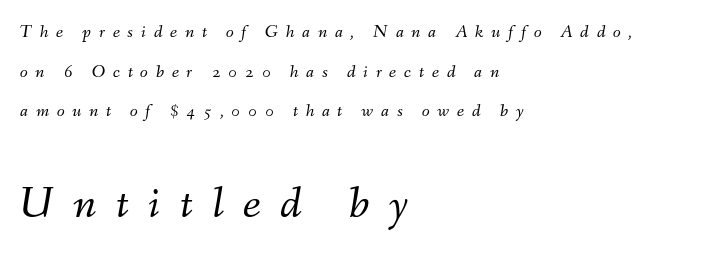
The weight would be labelled regular, book, light, or lighter still. Varying glyph widths throughout — classic text-font behaviour. Type without underlining. What's the leading like? Stretched, with rows far apart. Italic? Definitely — the glyphs are oblique.
